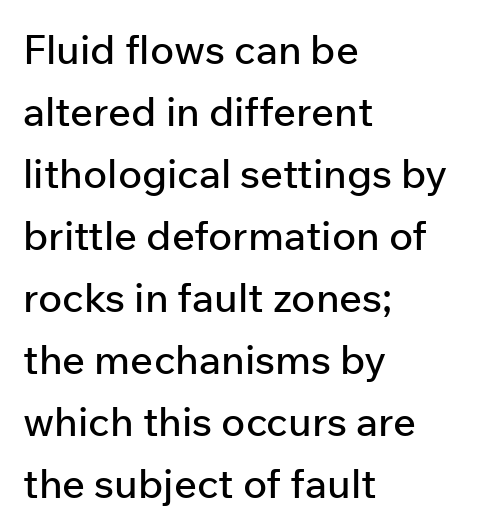
Q: Is the text italic (slanted)? A: No, it is upright.
Q: Is the typeface a serif or a sans-serif typeface? A: Sans-serif.
Q: Is the text underlined? A: No.
Q: How is the paragraph aligned? A: Left-aligned.
Q: Is the spacing between letters normal or unusually wide? A: Normal.
Q: Is the spacing between lines tight, normal or loose? A: Normal.
Q: Width (condensed, normal, or wide)? A: Normal.
Q: Stroke contrast? A: Low.
Q: x-height? A: Medium.
Q: Monospaced? A: No.
